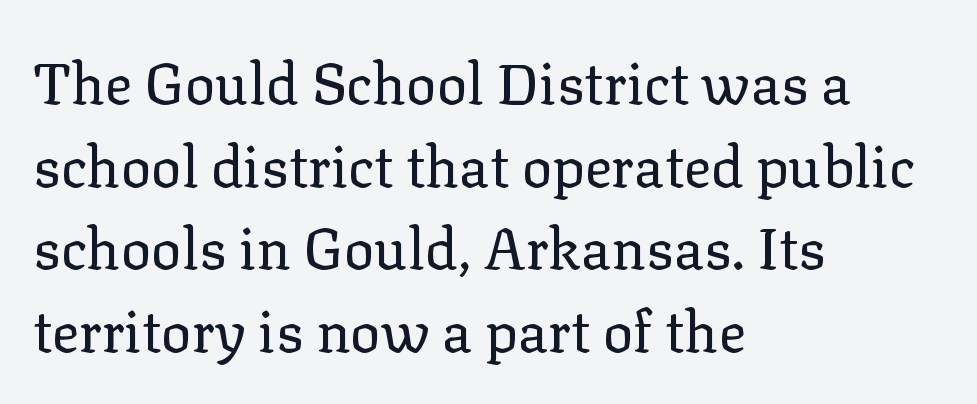
Q: Is the text bold? A: No.
Q: Is the text italic (slanted)? A: No, it is upright.
Q: Is the typeface a serif or a sans-serif typeface? A: Serif.
Q: Is the text underlined? A: No.
Q: How is the paragraph aligned? A: Left-aligned.
Q: Is the spacing between letters normal or unusually wide? A: Normal.
Q: Is the spacing between lines tight, normal or loose? A: Normal.
Q: Width (condensed, normal, or wide)? A: Normal.
Q: Stroke contrast? A: Low.
Q: x-height? A: Medium.
Q: Monospaced? A: No.
